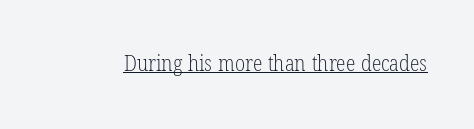
The image shows 22 px text type; set normal letter spacing, underlined.
